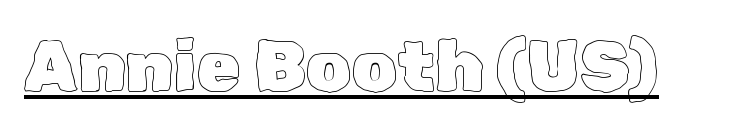
The image shows 71 px text type, upright; set normal letter spacing, underlined; a medium x-height.
